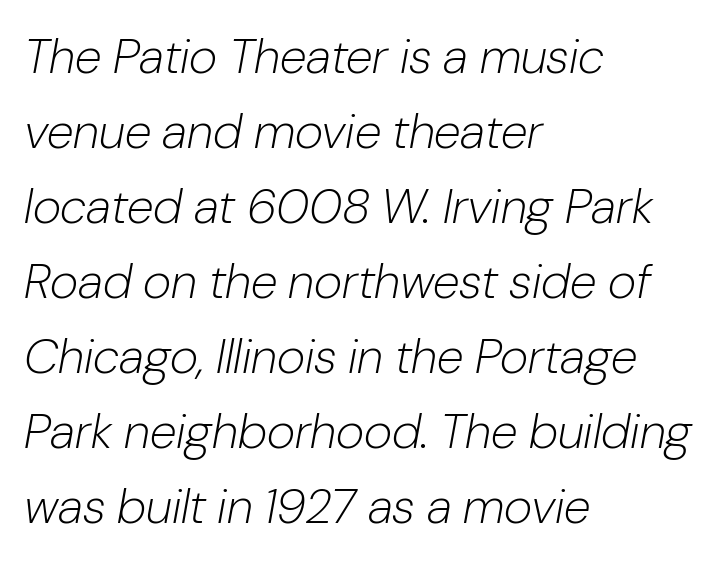
The image shows 49 px light type, italic (leaning right); set left-aligned, normal line spacing (1.53x), normal letter spacing, not underlined; low stroke contrast and a medium x-height.
